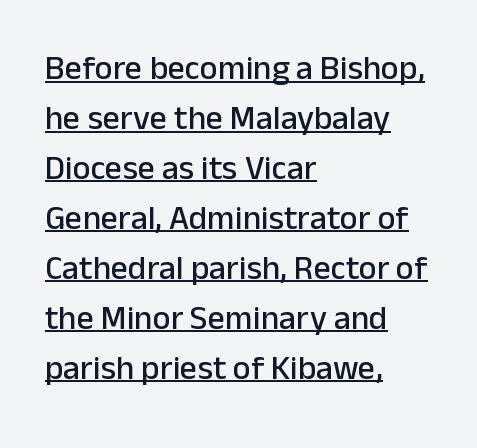
The image shows 34 px sans-serif type, upright; set left-aligned, normal line spacing (1.47x), normal letter spacing, underlined; low stroke contrast and a medium x-height.
